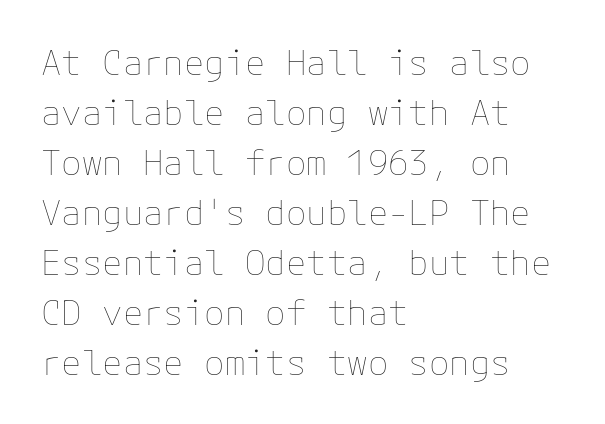
Nobody drew a line under any word here. The lines in this sample share a left origin and differ only in where they stop. The gaps between neighbouring characters are ordinary and unremarkable. The weight tops out at a normal text grade. Line spacing here is normal. The letters stand straight up with perfectly vertical stems.
